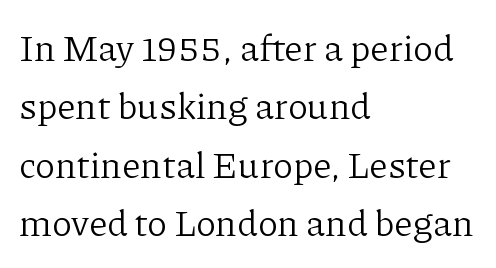
{"serif": "yes", "italic": "no", "bold": "no", "weight": "light", "width": "normal", "stroke_contrast": "low", "x_height": "medium", "monospaced": "no", "underline": "no", "align": "left", "line_spacing": "normal", "line_spacing_ratio": 1.58, "letter_spacing": "normal", "letter_spacing_em": 0.0, "glyph_px": 37}
